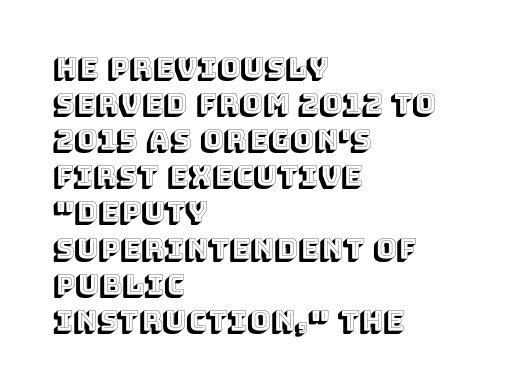
Q: Is the text italic (slanted)? A: No, it is upright.
Q: Is the text underlined? A: No.
Q: How is the paragraph aligned? A: Left-aligned.
Q: Is the spacing between letters normal or unusually wide? A: Normal.
Q: Is the spacing between lines tight, normal or loose? A: Normal.
Q: Width (condensed, normal, or wide)? A: Normal.
Q: x-height? A: Large.
Q: Monospaced? A: No.
